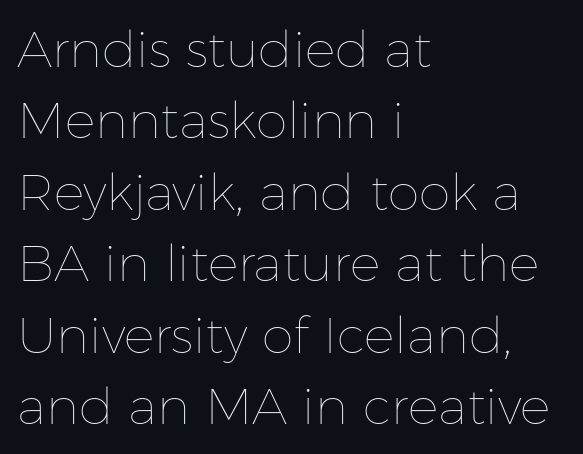
Q: Is the text bold? A: No.
Q: Is the text italic (slanted)? A: No, it is upright.
Q: Is the text underlined? A: No.
Q: How is the paragraph aligned? A: Left-aligned.
Q: Is the spacing between letters normal or unusually wide? A: Normal.
Q: Is the spacing between lines tight, normal or loose? A: Normal.
Q: Width (condensed, normal, or wide)? A: Normal.
Q: Stroke contrast? A: Low.
Q: x-height? A: Medium.
Q: Monospaced? A: No.
